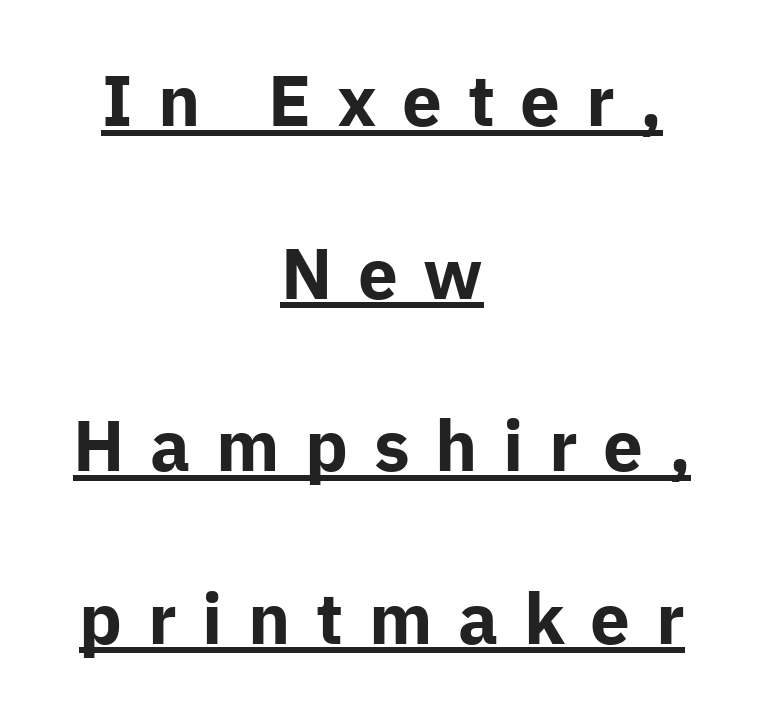
{"serif": "no", "italic": "no", "bold": "yes", "weight": "bold", "width": "normal", "stroke_contrast": "low", "x_height": "medium", "monospaced": "no", "underline": "yes", "align": "center", "line_spacing": "loose", "line_spacing_ratio": 2.43, "letter_spacing": "wide", "letter_spacing_em": 0.36, "glyph_px": 71}
